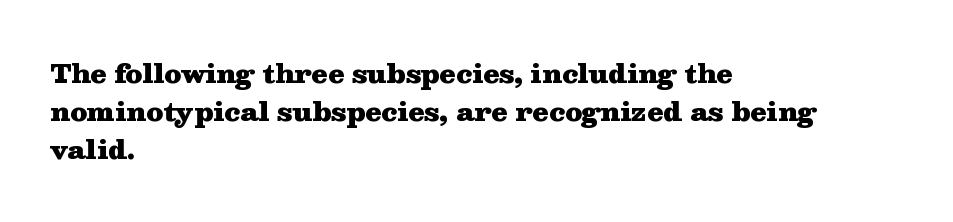
The image shows 26 px bold type, upright; set left-aligned, normal line spacing (1.47x), normal letter spacing, not underlined.
